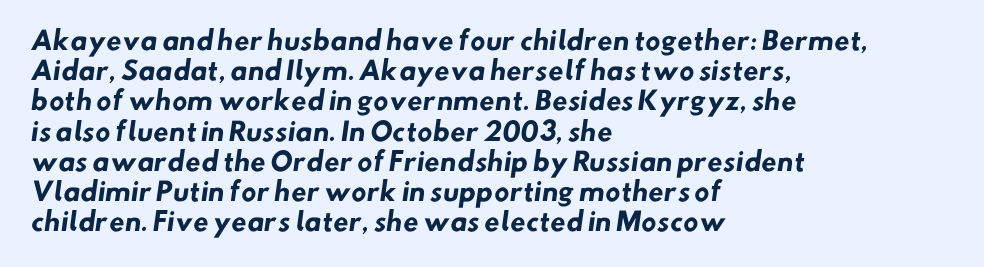
Default kerning and tracking; the words read as compact shapes. The text block is weighted toward the left margin, trailing off unevenly rightward. Only glyphs here, with clear space below each row. Pretty heavy lettering here — definitely bold.
